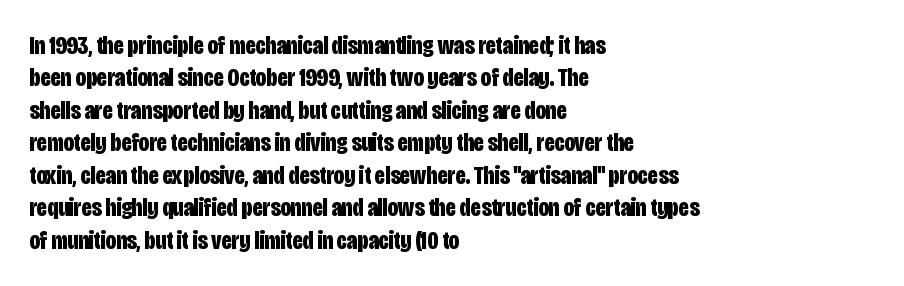
Interline gaps are of average width in this sample. Words float on clear page, feet unadorned. Weight check: bold — yes, fully. These lines were composed using upright roman letters.
